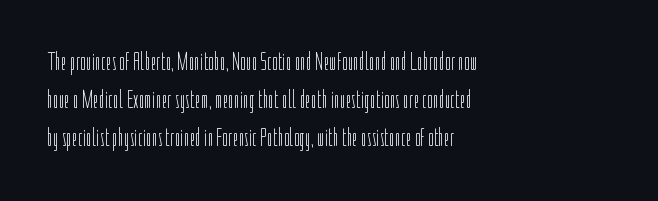
Q: Is the text bold? A: No.
Q: Is the text italic (slanted)? A: No, it is upright.
Q: Is the text underlined? A: No.
Q: How is the paragraph aligned? A: Left-aligned.
Q: Is the spacing between letters normal or unusually wide? A: Normal.
Q: Is the spacing between lines tight, normal or loose? A: Normal.
